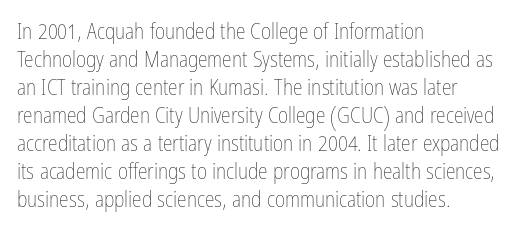
The image shows 22 px text type, upright; set left-aligned, normal line spacing (1.27x), normal letter spacing, not underlined.
